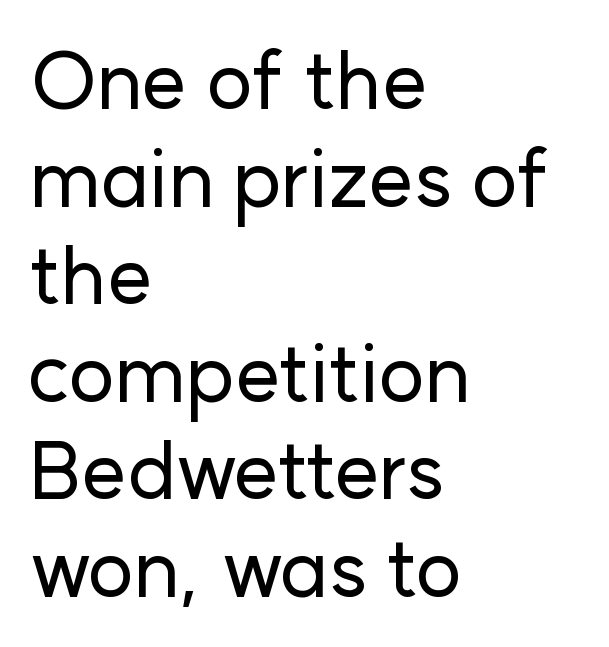
Type without underlining. A student would call this left alignment; a typographer would say flush left, rag right. The letters carry no serifs — their stems end cleanly without finishing strokes. The letters stand upright; this is a roman face. You could not count columns in this text — the font is proportionally spaced.
